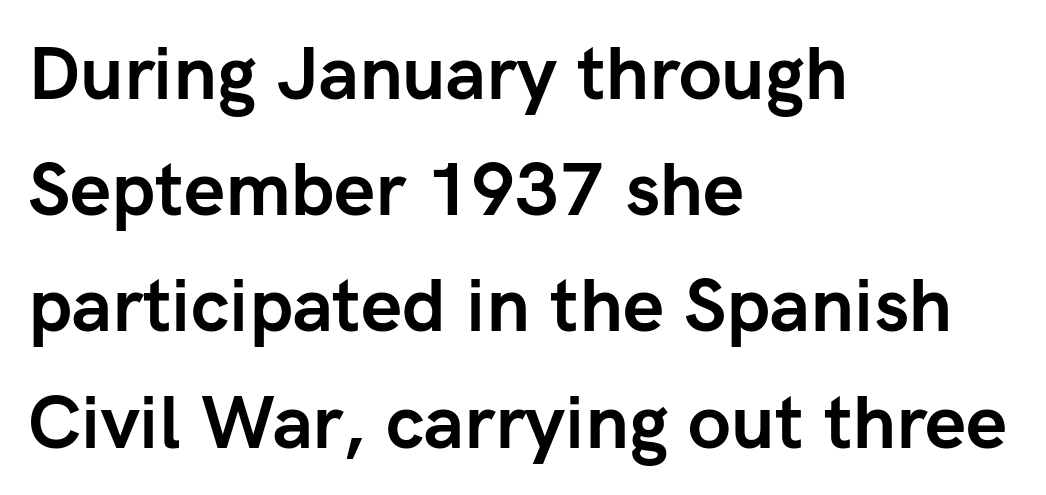
Chunky letters — that's bold for sure. Left-aligned paragraph, ragged on the right. The face used here is a sans, in the tradition of grotesques and geometrics. The specimen reads as upright at a glance. Horizontal bands of white between lines are of average thickness. Check under the words: just untouched page.
